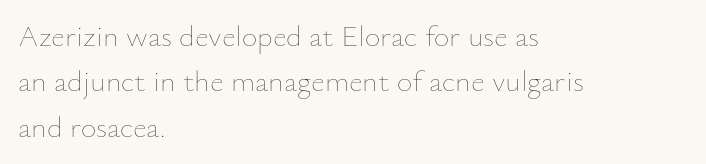
The words here are not underlined. You could not count columns in this text — the font is proportionally spaced. Vertically, the passage feels balanced, rows spaced as you'd expect. The strokes carry an ordinary text weight at most.
